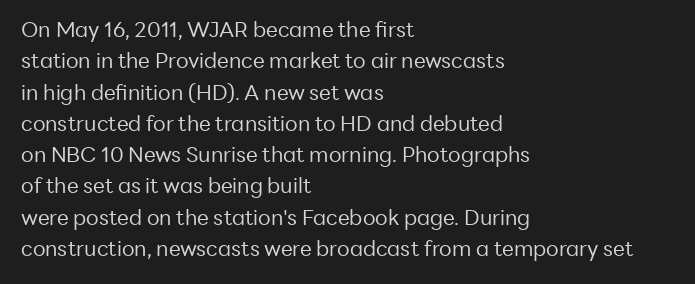
Ordinary non-slanted type is in use. Honestly, the row spacing looks completely unremarkable. These lines keep a tight, regular rhythm from letter to letter. These lines stack with their left ends in a neat column.
